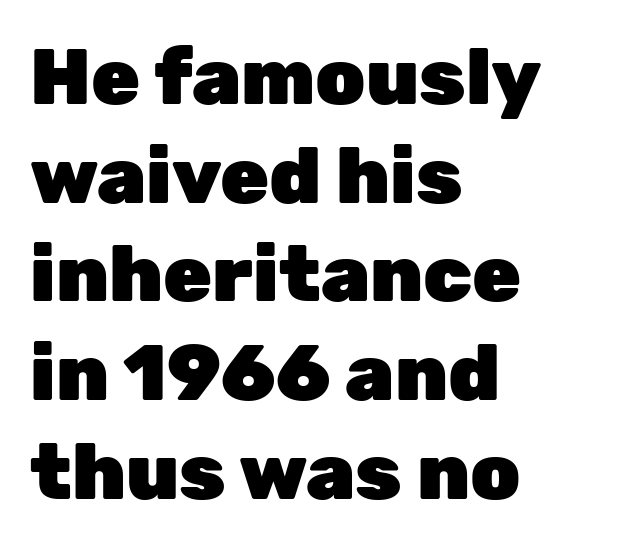
Every letter is thick-stroked: bold, no question. Character widths vary here, with narrow letters taking less room than wide ones. The rendering keeps characters at their native spacing. The space directly below the letters is spotless.
